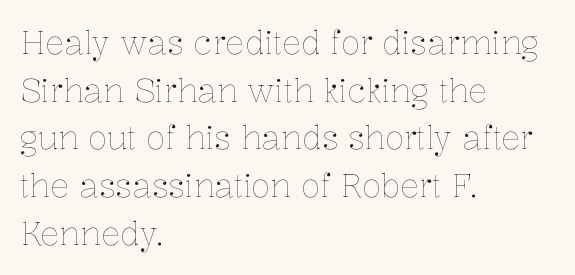
Q: Is the text bold? A: No.
Q: Is the text italic (slanted)? A: No, it is upright.
Q: Is the text underlined? A: No.
Q: How is the paragraph aligned? A: Left-aligned.
Q: Is the spacing between letters normal or unusually wide? A: Normal.
Q: Is the spacing between lines tight, normal or loose? A: Normal.
Q: Width (condensed, normal, or wide)? A: Normal.
Q: Stroke contrast? A: Low.
Q: x-height? A: Medium.
Q: Monospaced? A: No.
